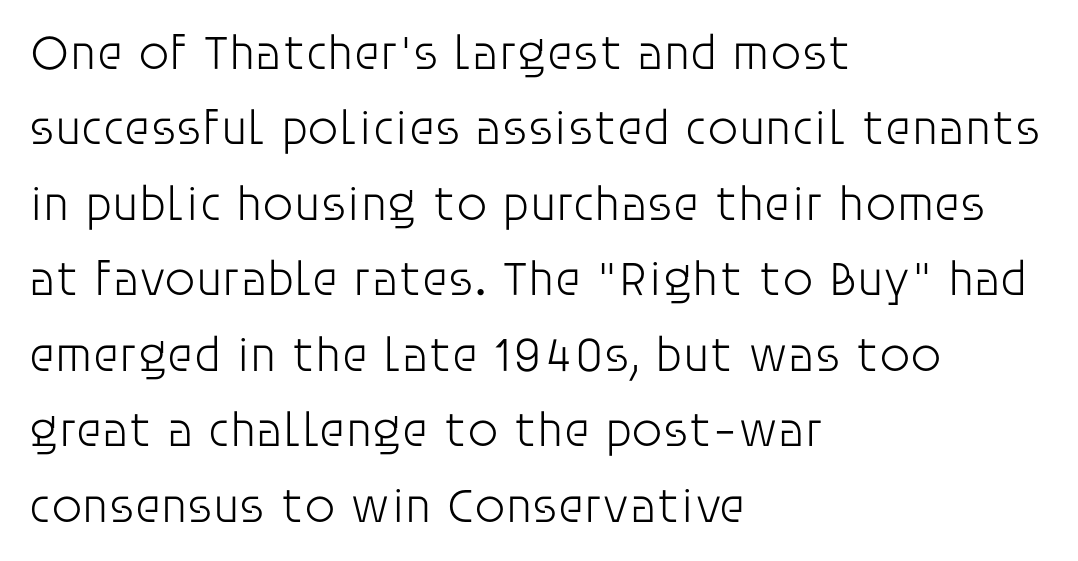
If you measured baseline to baseline, you'd find a middling distance. A roman cut, with each character standing at attention. Ink coverage per letter is moderate at most. Inter-character spacing is left at the font's built-in metrics. This rendering features lettering with no underline. To sum up the face: it is a sans, with no serifs.
